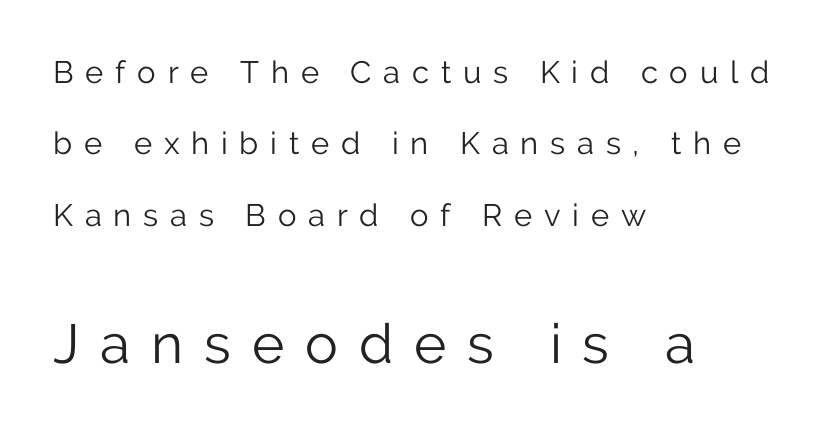
Q: Is the text bold? A: No.
Q: Is the text italic (slanted)? A: No, it is upright.
Q: Is the typeface a serif or a sans-serif typeface? A: Sans-serif.
Q: Is the text underlined? A: No.
Q: How is the paragraph aligned? A: Left-aligned.
Q: Is the spacing between letters normal or unusually wide? A: Unusually wide.
Q: Is the spacing between lines tight, normal or loose? A: Loose.
Q: Which block of text is set in a larger size, the first (top) or the second (bottom)? A: The second (bottom) one.
Q: Width (condensed, normal, or wide)? A: Normal.
Q: Stroke contrast? A: Low.
Q: x-height? A: Medium.
Q: Monospaced? A: No.
